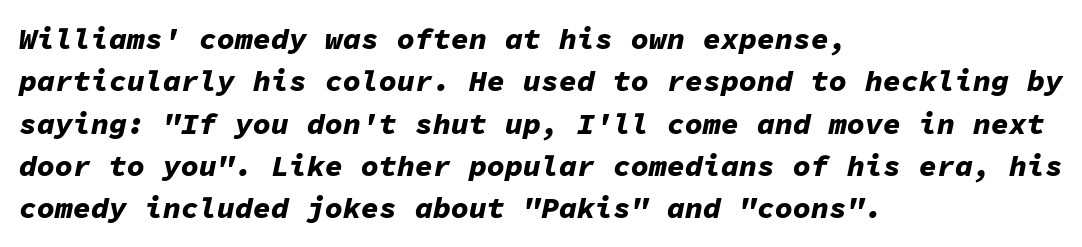
Q: Is the text bold? A: Yes.
Q: Is the text italic (slanted)? A: Yes, it leans right by about 11 degrees.
Q: Is the text underlined? A: No.
Q: How is the paragraph aligned? A: Left-aligned.
Q: Is the spacing between letters normal or unusually wide? A: Normal.
Q: Is the spacing between lines tight, normal or loose? A: Normal.
Q: Width (condensed, normal, or wide)? A: Normal.
Q: Stroke contrast? A: Low.
Q: x-height? A: Medium.
Q: Monospaced? A: Yes.
